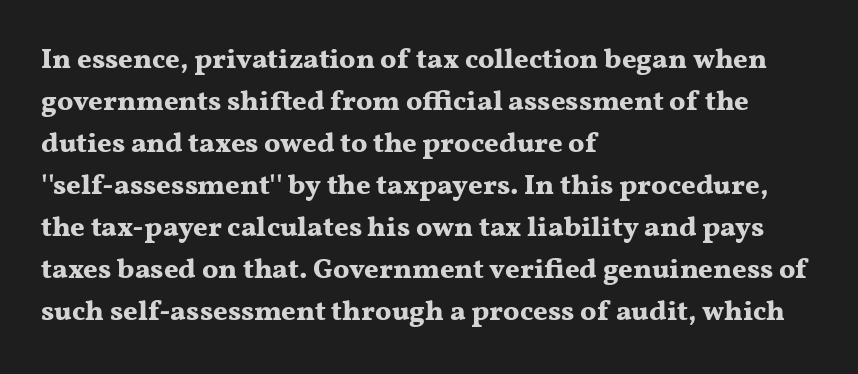
Q: Is the text bold? A: Yes.
Q: Is the text italic (slanted)? A: No, it is upright.
Q: Is the typeface a serif or a sans-serif typeface? A: Serif.
Q: Is the text underlined? A: No.
Q: How is the paragraph aligned? A: Left-aligned.
Q: Is the spacing between letters normal or unusually wide? A: Normal.
Q: Is the spacing between lines tight, normal or loose? A: Normal.
Q: Width (condensed, normal, or wide)? A: Wide.
Q: Stroke contrast? A: Medium.
Q: x-height? A: Medium.
Q: Monospaced? A: No.
